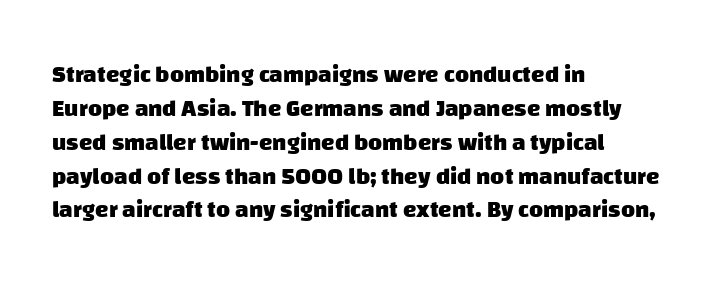
{"bold": "yes", "underline": "no", "align": "left", "line_spacing": "normal", "line_spacing_ratio": 1.41, "letter_spacing": "normal", "letter_spacing_em": 0.0, "glyph_px": 24}
